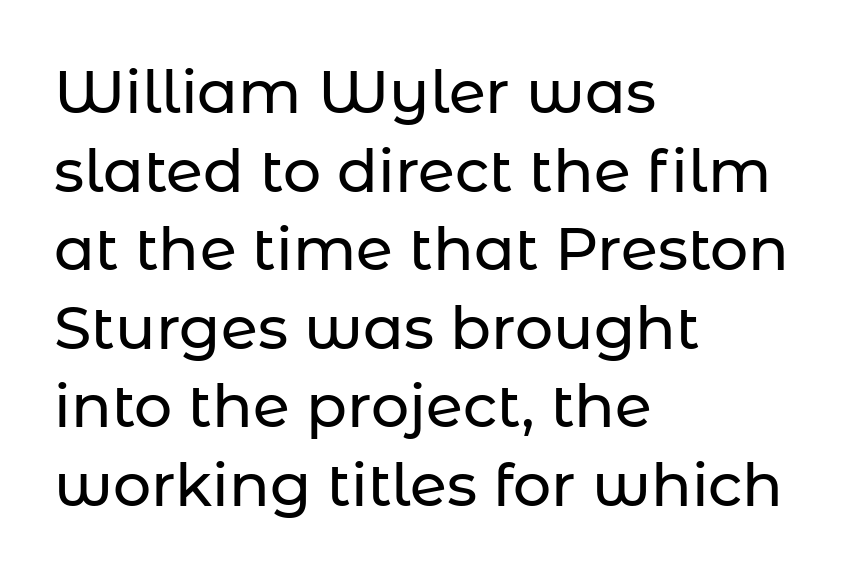
Q: Is the text italic (slanted)? A: No, it is upright.
Q: Is the typeface a serif or a sans-serif typeface? A: Sans-serif.
Q: Is the text underlined? A: No.
Q: How is the paragraph aligned? A: Left-aligned.
Q: Is the spacing between letters normal or unusually wide? A: Normal.
Q: Is the spacing between lines tight, normal or loose? A: Normal.
Q: Width (condensed, normal, or wide)? A: Normal.
Q: Stroke contrast? A: Low.
Q: x-height? A: Medium.
Q: Monospaced? A: No.
